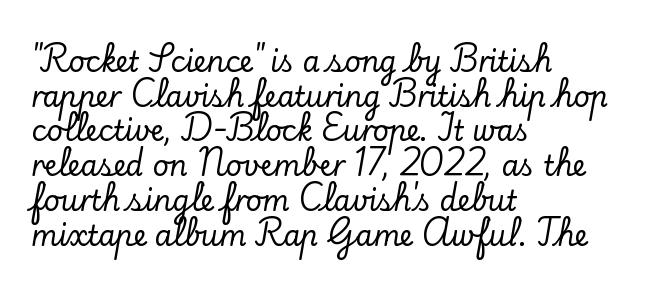
How are the letters spaced? Ordinarily, with no added tracking. One-word summary of the alignment: left. A typesetter would call this proportional, since set widths differ per character.
